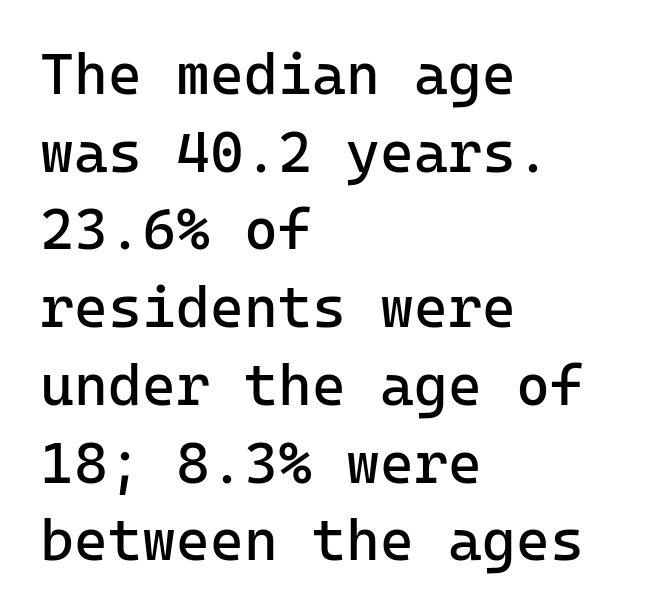
A typesetter would call this zero additional tracking. The rendering shows plain stroke endings on the letterforms — a sans-serif design. This reads as an unemphasized weight, regular at the heaviest. Typeset ragged right — the left edge is the straight one. A typesetter would mark this as roman, not italic.
